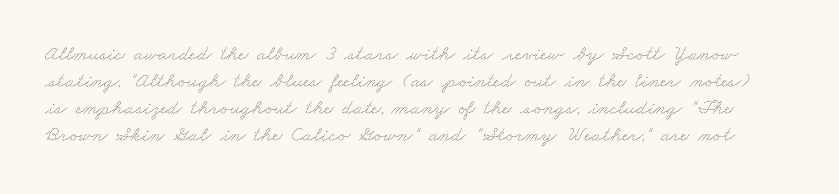
The typeface has the unassuming heft of standard copy or less. Reading down the column, the eye jumps a familiar distance to each next line. The passage shown has conventional tracking throughout. The area under the type is left untouched.
